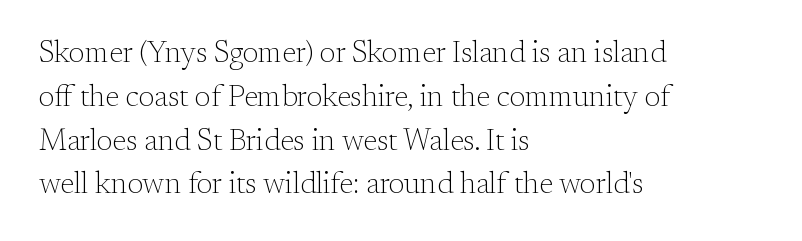
Q: Is the text bold? A: No.
Q: Is the text italic (slanted)? A: No, it is upright.
Q: Is the typeface a serif or a sans-serif typeface? A: Serif.
Q: Is the text underlined? A: No.
Q: How is the paragraph aligned? A: Left-aligned.
Q: Is the spacing between letters normal or unusually wide? A: Normal.
Q: Is the spacing between lines tight, normal or loose? A: Normal.
Q: Width (condensed, normal, or wide)? A: Normal.
Q: Stroke contrast? A: Medium.
Q: x-height? A: Small.
Q: Monospaced? A: No.
